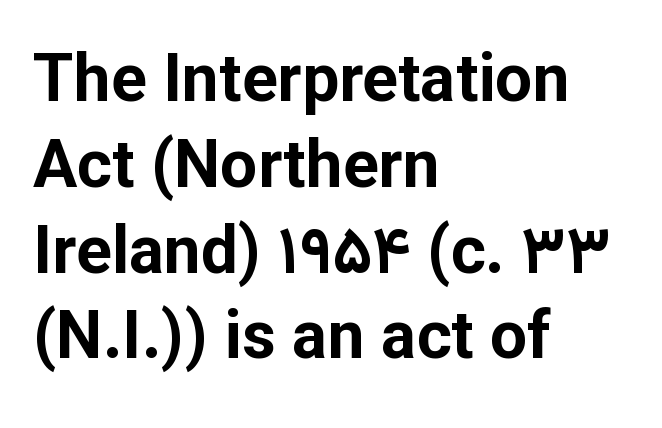
The image shows 66 px bold sans-serif type, upright; set left-aligned, normal line spacing (1.3x), normal letter spacing, not underlined; low stroke contrast and a medium x-height.
